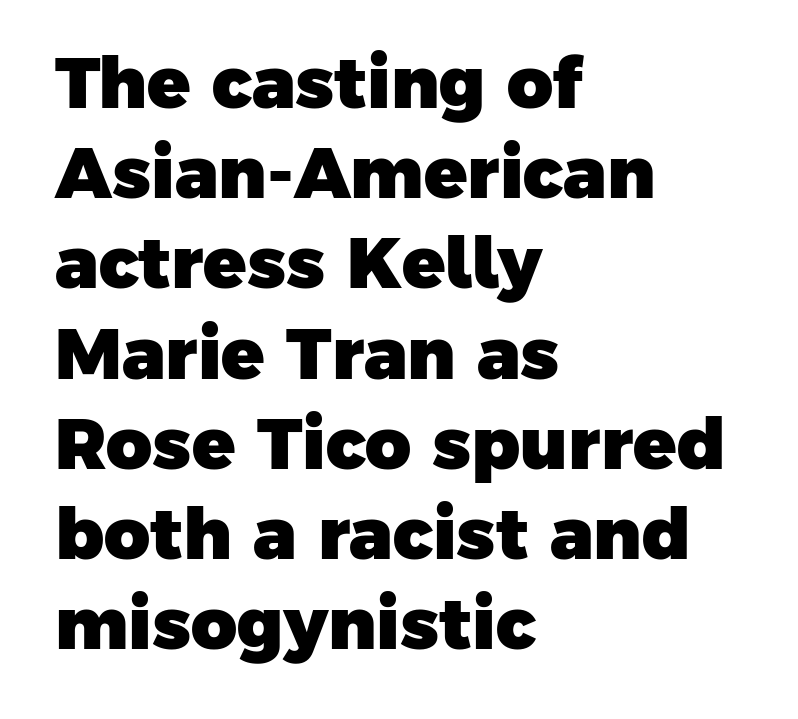
Q: Is the text bold? A: Yes.
Q: Is the typeface a serif or a sans-serif typeface? A: Sans-serif.
Q: Is the text underlined? A: No.
Q: How is the paragraph aligned? A: Left-aligned.
Q: Is the spacing between letters normal or unusually wide? A: Normal.
Q: Is the spacing between lines tight, normal or loose? A: Normal.
Q: Width (condensed, normal, or wide)? A: Normal.
Q: Stroke contrast? A: Low.
Q: x-height? A: Medium.
Q: Monospaced? A: No.
